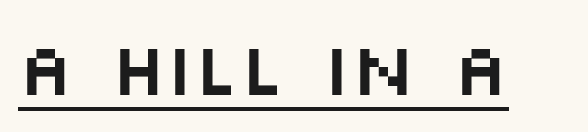
A sans-serif font was chosen for this passage. Does extra space separate the letters? No, they use regular spacing. Is there an underline? Yes — a line sits under the letters. In terms of posture, this sample is upright.
